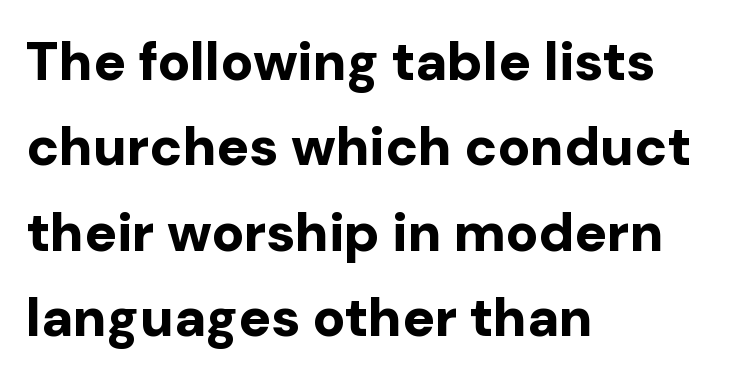
{"serif": "no", "italic": "no", "bold": "yes", "weight": "bold", "width": "normal", "stroke_contrast": "low", "x_height": "medium", "monospaced": "no", "underline": "no", "align": "left", "line_spacing": "normal", "line_spacing_ratio": 1.58, "letter_spacing": "normal", "letter_spacing_em": 0.0, "glyph_px": 54}
